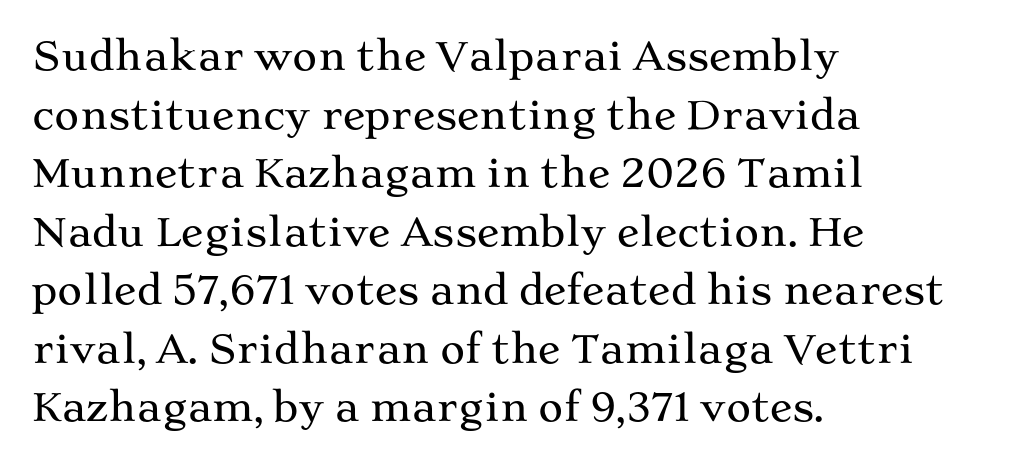
Q: Is the text italic (slanted)? A: No, it is upright.
Q: Is the typeface a serif or a sans-serif typeface? A: Serif.
Q: Is the text underlined? A: No.
Q: How is the paragraph aligned? A: Left-aligned.
Q: Is the spacing between letters normal or unusually wide? A: Normal.
Q: Is the spacing between lines tight, normal or loose? A: Normal.
Q: Width (condensed, normal, or wide)? A: Wide.
Q: Stroke contrast? A: Medium.
Q: x-height? A: Medium.
Q: Monospaced? A: No.
